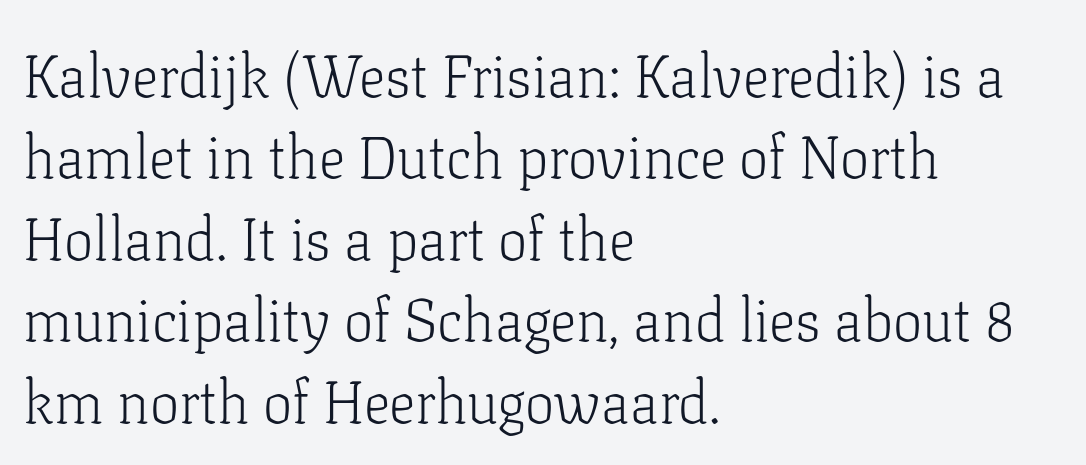
The image shows 59 px light serif type, upright; set left-aligned, normal line spacing (1.38x), normal letter spacing, not underlined; low stroke contrast and a medium x-height.
